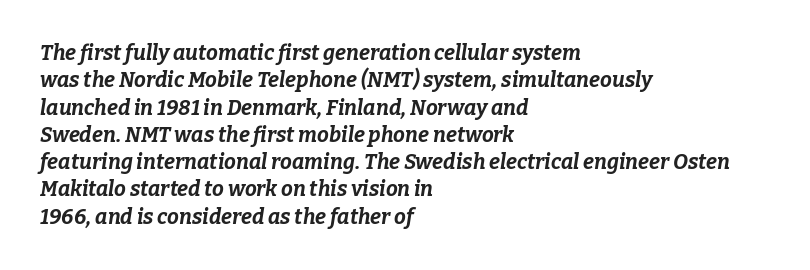
The image shows 21 px bold type, italic (leaning right); set left-aligned, normal line spacing (1.3x), normal letter spacing, not underlined.
